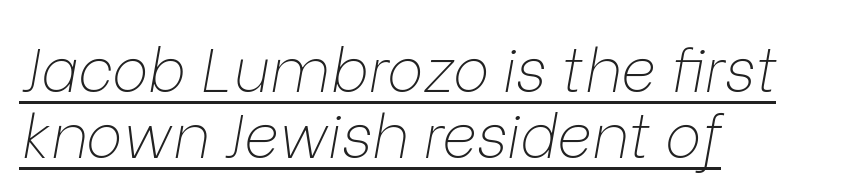
The image shows 61 px thin type, italic (leaning right); set left-aligned, tight line spacing (1.09x), normal letter spacing, underlined; low stroke contrast and a medium x-height.
